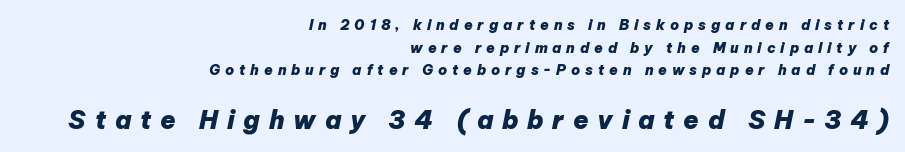
What stands out about the letter spacing? Its width — letters are far apart. Whoever set this chose a conventional vertical rhythm. The sample has been set heavy, in full bold. A student would call this right alignment; a typographer would say flush right, rag left. Which chunk is bigger? The second one — the bottom block dwarfs the top.
